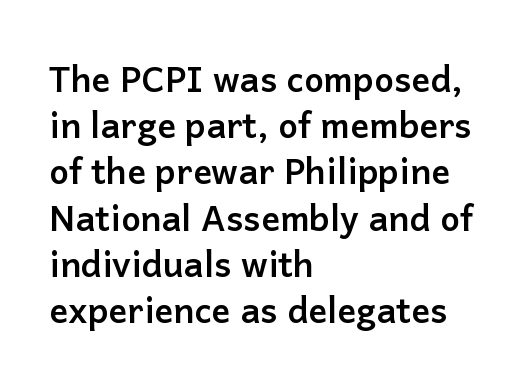
Tall strokes in this sample are plumb rather than angled. The passage is arranged the way most books set body copy — flush left. Observe the ordinary spacing: letters are neighbours, not strangers. Note the varied advance widths — an 'i' is clearly narrower than an 'm'. The leading is moderate, giving the passage an even texture. The words here are not underlined.
